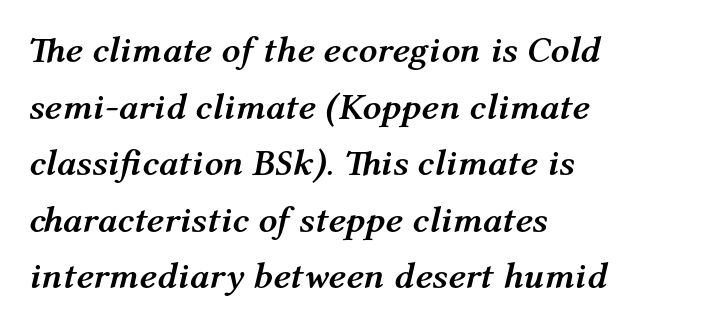
The rows are spaced the way most documents space them. Beneath every word, the page is bare. The line texture is even and compact thanks to regular tracking. Which margin do the lines hug? The left one — the right edge is uneven. The rendering applies a slant to the glyphs.
